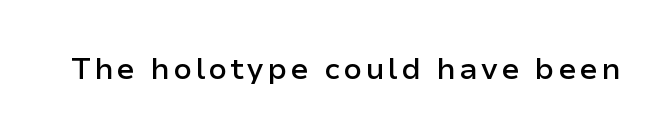
{"serif": "no", "italic": "no", "bold": "semi", "weight": "semibold", "width": "normal", "stroke_contrast": "low", "x_height": "medium", "monospaced": "no", "underline": "no", "glyph_px": 30}
